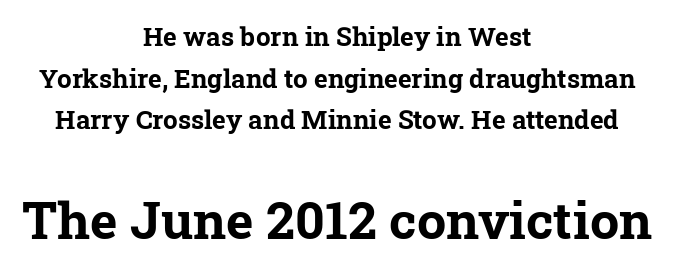
{"serif": "yes", "bold": "yes", "weight": "bold", "width": "normal", "stroke_contrast": "low", "x_height": "medium", "monospaced": "no", "underline": "no", "align": "center", "line_spacing": "normal", "line_spacing_ratio": 1.6, "letter_spacing": "normal", "letter_spacing_em": 0.0, "larger_block": "second", "size_ratio": 2.0, "glyph_px": 52}
